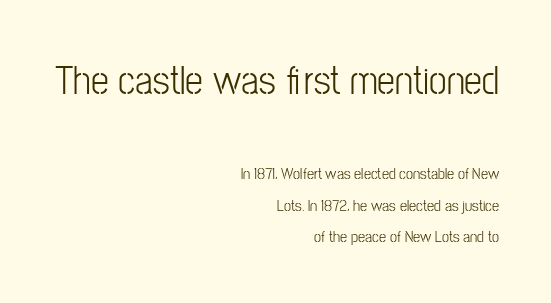
Q: Is the text bold? A: No.
Q: Is the text italic (slanted)? A: No, it is upright.
Q: Is the typeface a serif or a sans-serif typeface? A: Sans-serif.
Q: Is the text underlined? A: No.
Q: How is the paragraph aligned? A: Right-aligned.
Q: Is the spacing between letters normal or unusually wide? A: Normal.
Q: Is the spacing between lines tight, normal or loose? A: Loose.
Q: Which block of text is set in a larger size, the first (top) or the second (bottom)? A: The first (top) one.
Q: Width (condensed, normal, or wide)? A: Condensed.
Q: Stroke contrast? A: Low.
Q: x-height? A: Medium.
Q: Monospaced? A: No.
